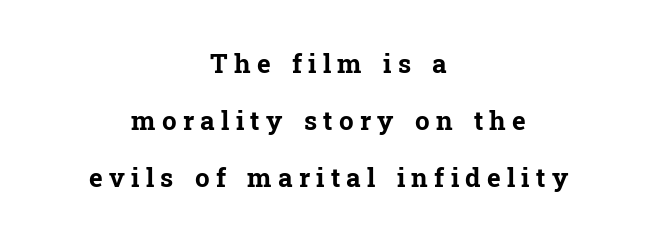
Q: Is the text bold? A: Yes.
Q: Is the text italic (slanted)? A: No, it is upright.
Q: Is the text underlined? A: No.
Q: How is the paragraph aligned? A: Centered.
Q: Is the spacing between letters normal or unusually wide? A: Unusually wide.
Q: Is the spacing between lines tight, normal or loose? A: Loose.
